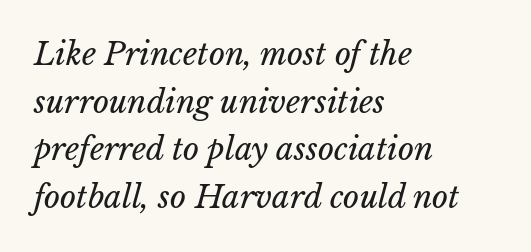
{"italic": "yes", "lean": "right", "slant_degrees": 15, "bold": "no", "weight": "regular", "width": "normal", "stroke_contrast": "low", "x_height": "medium", "monospaced": "no", "underline": "no", "align": "left", "line_spacing": "normal", "line_spacing_ratio": 1.54, "letter_spacing": "normal", "letter_spacing_em": 0.0, "glyph_px": 31}
